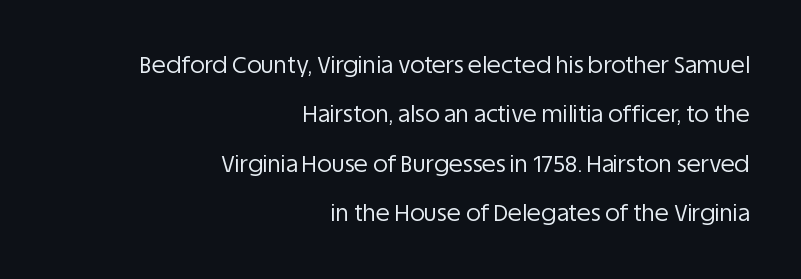
Q: Is the text bold? A: No.
Q: Is the text italic (slanted)? A: No, it is upright.
Q: Is the text underlined? A: No.
Q: How is the paragraph aligned? A: Right-aligned.
Q: Is the spacing between letters normal or unusually wide? A: Normal.
Q: Is the spacing between lines tight, normal or loose? A: Loose.
